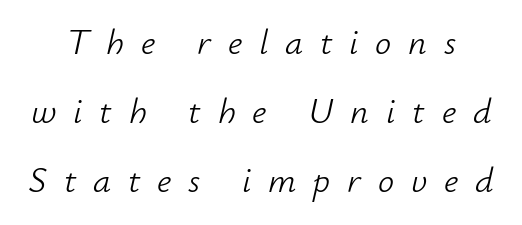
Any mark beneath the type? The region is blank. Stems here are at most as thick as an everyday book face. Honestly, the letter spacing is so wide it's the main thing you notice. This block would shrink considerably if given ordinary leading; it's expanded now. If you drew a line through each stem, it would be angled. Looks like regular typesetting: each glyph gets only the width it needs.
